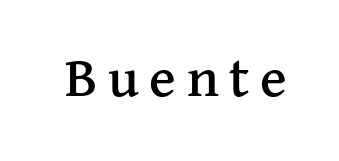
Q: Is the text italic (slanted)? A: No, it is upright.
Q: Is the typeface a serif or a sans-serif typeface? A: Serif.
Q: Is the text underlined? A: No.
Q: Width (condensed, normal, or wide)? A: Normal.
Q: Stroke contrast? A: Medium.
Q: x-height? A: Medium.
Q: Monospaced? A: No.
